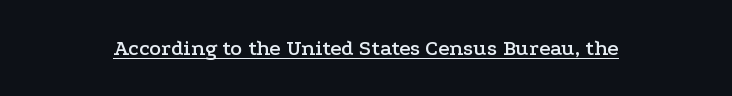
Compared with typical body copy, the letter spacing here is the same. Honestly, the underline is the first thing you notice here. No italicization has been applied; the sample stays upright.
